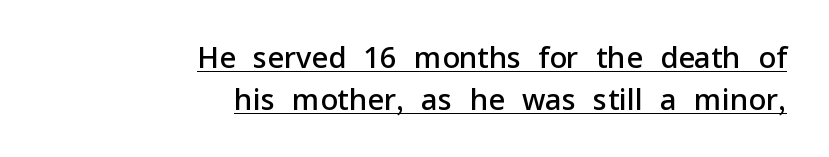
{"serif": "no", "italic": "no", "bold": "semi", "weight": "semibold", "width": "normal", "stroke_contrast": "low", "x_height": "medium", "monospaced": "no", "underline": "yes", "align": "right", "line_spacing": "normal", "line_spacing_ratio": 1.44, "letter_spacing": "normal", "letter_spacing_em": 0.0, "glyph_px": 29}
